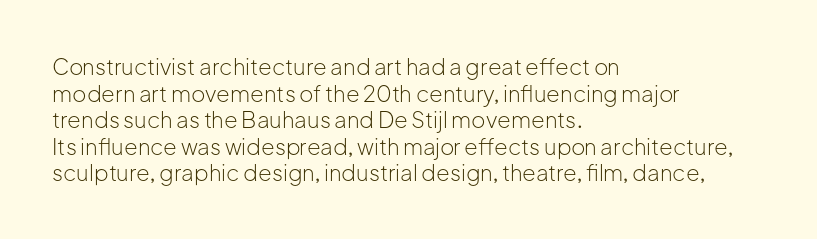
The image shows 22 px text type, upright; set left-aligned, line spacing 1.21x, normal letter spacing, not underlined.
